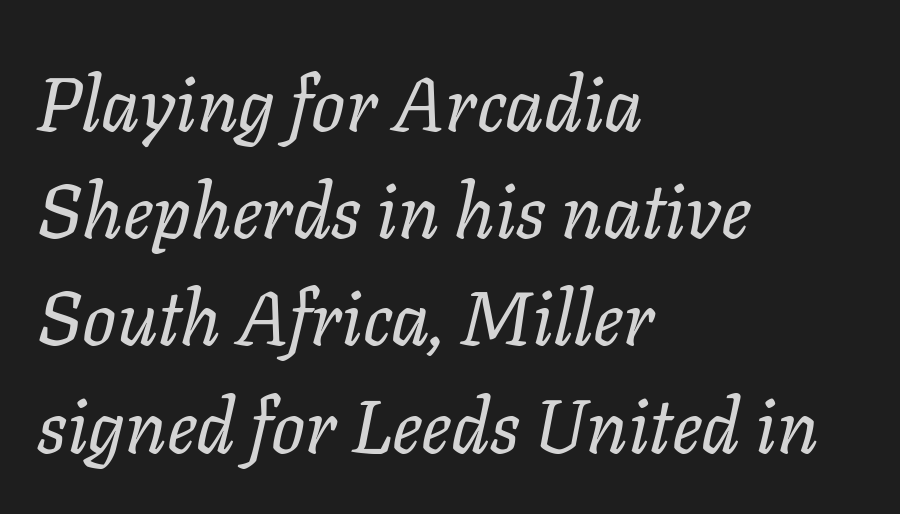
Q: Is the text bold? A: No.
Q: Is the text italic (slanted)? A: Yes, it leans right by about 11 degrees.
Q: Is the text underlined? A: No.
Q: How is the paragraph aligned? A: Left-aligned.
Q: Is the spacing between letters normal or unusually wide? A: Normal.
Q: Is the spacing between lines tight, normal or loose? A: Normal.
Q: Width (condensed, normal, or wide)? A: Normal.
Q: Stroke contrast? A: Low.
Q: x-height? A: Medium.
Q: Monospaced? A: No.
